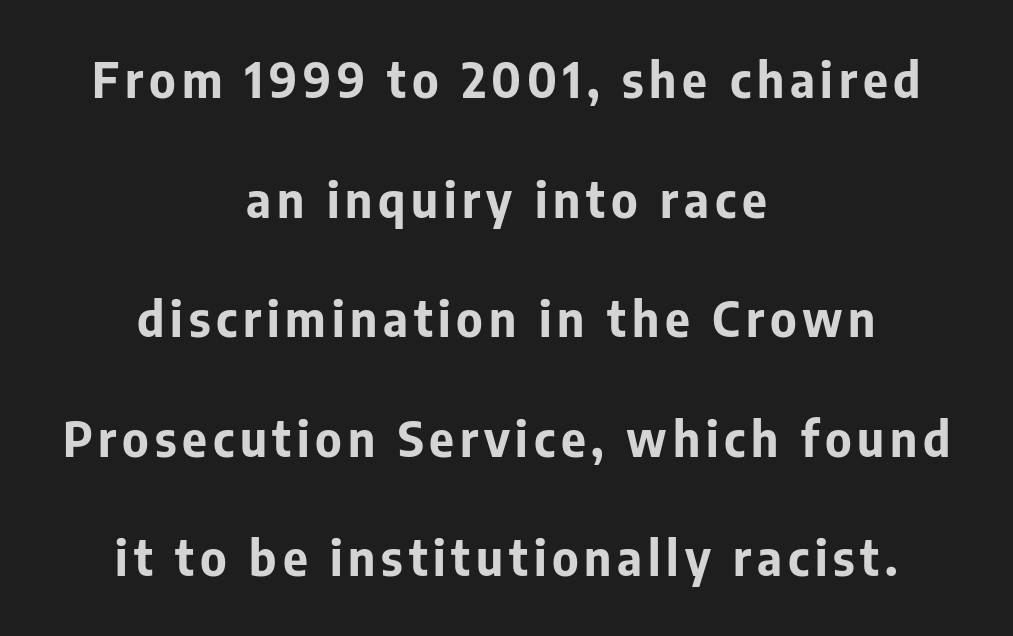
The image shows 48 px bold sans-serif type, upright; set centered, loose line spacing (2.49x), not underlined; low stroke contrast and a medium x-height.
